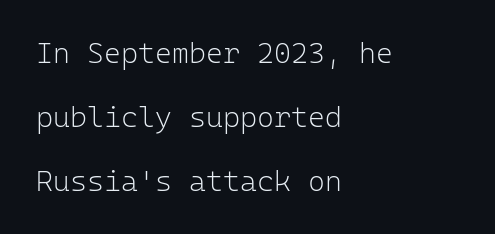
The letters stand straight up with perfectly vertical stems. You can tell from the bare stems that sans-serif type was used. If you measured baseline to baseline, you'd find a long distance. Ink coverage per letter is moderate at most. Plain, unruled lines of type. Typeset ragged right — the left edge is the straight one.
